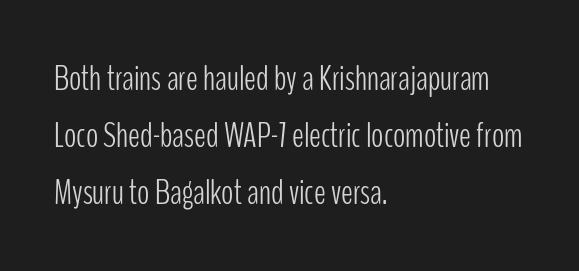
Q: Is the text bold? A: No.
Q: Is the text italic (slanted)? A: No, it is upright.
Q: Is the typeface a serif or a sans-serif typeface? A: Sans-serif.
Q: Is the text underlined? A: No.
Q: How is the paragraph aligned? A: Left-aligned.
Q: Is the spacing between letters normal or unusually wide? A: Normal.
Q: Is the spacing between lines tight, normal or loose? A: Normal.
Q: Width (condensed, normal, or wide)? A: Condensed.
Q: Stroke contrast? A: Low.
Q: x-height? A: Medium.
Q: Monospaced? A: No.
